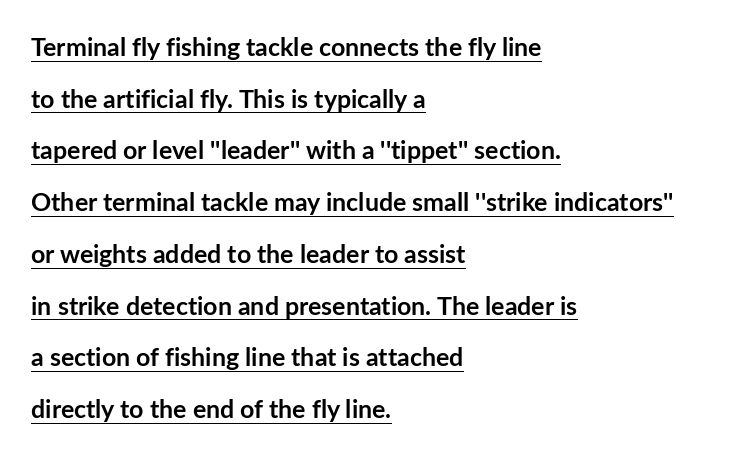
Q: Is the text bold? A: Yes.
Q: Is the text italic (slanted)? A: No, it is upright.
Q: Is the text underlined? A: Yes.
Q: How is the paragraph aligned? A: Left-aligned.
Q: Is the spacing between letters normal or unusually wide? A: Normal.
Q: Is the spacing between lines tight, normal or loose? A: Loose.
